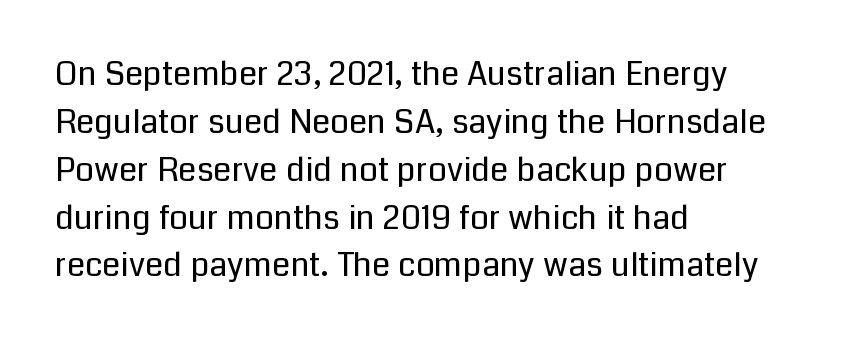
Q: Is the text bold? A: No.
Q: Is the text italic (slanted)? A: No, it is upright.
Q: Is the typeface a serif or a sans-serif typeface? A: Sans-serif.
Q: Is the text underlined? A: No.
Q: How is the paragraph aligned? A: Left-aligned.
Q: Is the spacing between letters normal or unusually wide? A: Normal.
Q: Is the spacing between lines tight, normal or loose? A: Normal.
Q: Width (condensed, normal, or wide)? A: Normal.
Q: Stroke contrast? A: Low.
Q: x-height? A: Medium.
Q: Monospaced? A: No.
